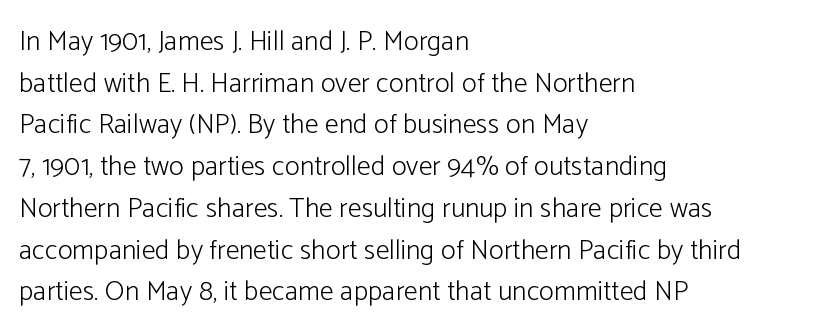
{"serif": "no", "italic": "no", "bold": "no", "weight": "light", "width": "normal", "stroke_contrast": "low", "x_height": "medium", "monospaced": "no", "underline": "no", "align": "left", "line_spacing": "normal", "line_spacing_ratio": 1.49, "letter_spacing": "normal", "letter_spacing_em": 0.0, "glyph_px": 28}
